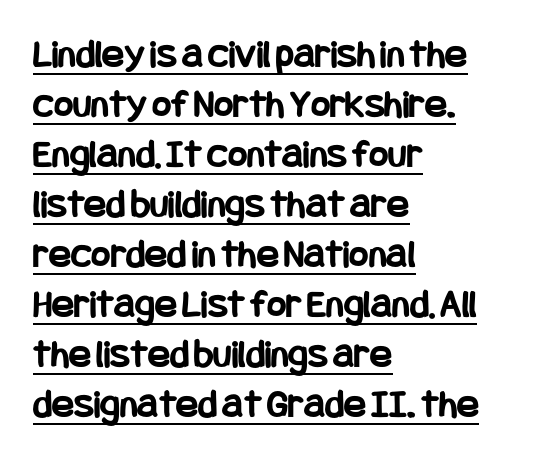
The image shows 41 px bold, condensed sans-serif type, upright; set left-aligned, line spacing 1.22x, normal letter spacing, underlined; low stroke contrast and a large x-height.
